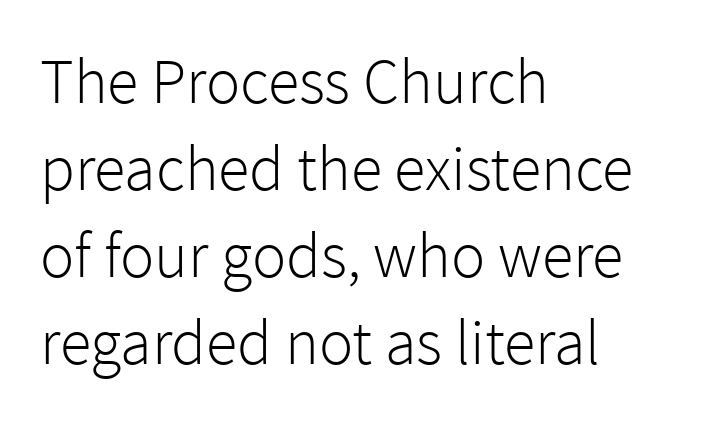
The image shows 64 px light sans-serif type, upright; set left-aligned, normal line spacing (1.36x), normal letter spacing, not underlined; a medium x-height.
